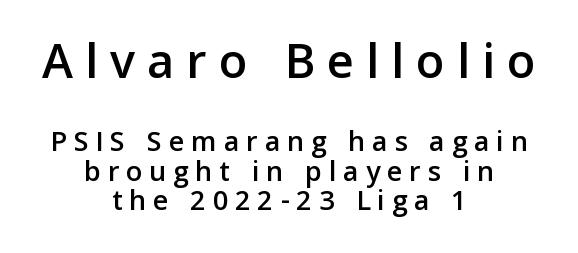
{"serif": "no", "italic": "no", "width": "normal", "stroke_contrast": "low", "x_height": "medium", "monospaced": "no", "underline": "no", "align": "center", "line_spacing": "tight", "line_spacing_ratio": 0.99, "letter_spacing": "wide", "letter_spacing_em": 0.23, "larger_block": "first", "size_ratio": 1.73, "glyph_px": 52}
